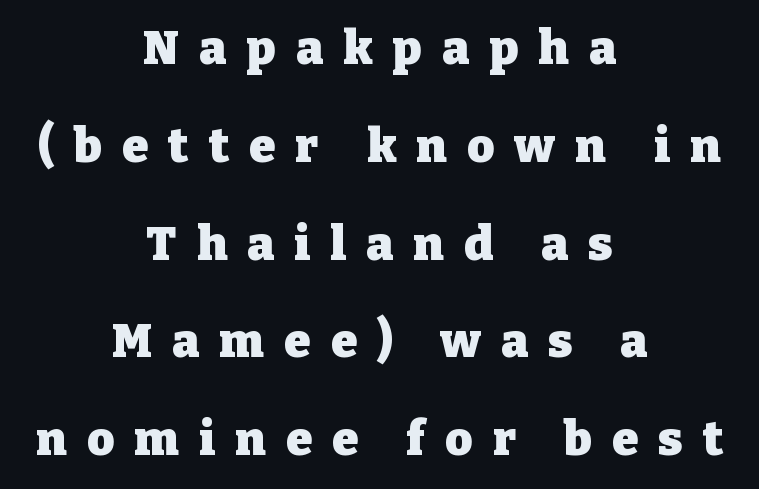
Q: Is the text bold? A: Yes.
Q: Is the text italic (slanted)? A: No, it is upright.
Q: Is the typeface a serif or a sans-serif typeface? A: Serif.
Q: Is the text underlined? A: No.
Q: How is the paragraph aligned? A: Centered.
Q: Is the spacing between letters normal or unusually wide? A: Unusually wide.
Q: Is the spacing between lines tight, normal or loose? A: Loose.
Q: Width (condensed, normal, or wide)? A: Normal.
Q: Stroke contrast? A: Low.
Q: x-height? A: Medium.
Q: Monospaced? A: No.
